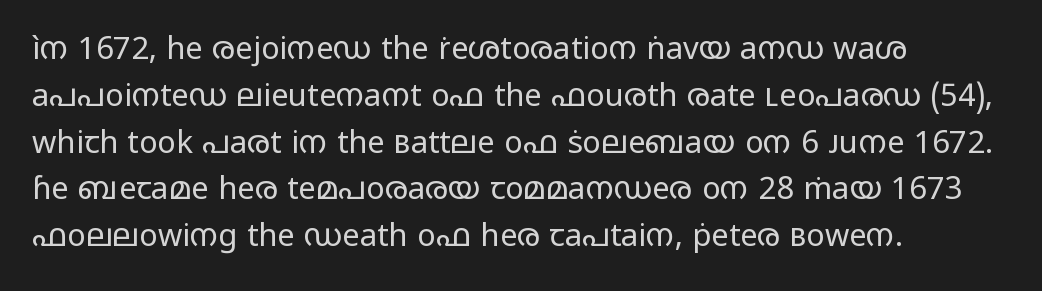
The image shows 31 px regular-weight, wide sans-serif type, upright; set left-aligned, normal line spacing (1.51x), normal letter spacing, not underlined; low stroke contrast and a medium x-height.
